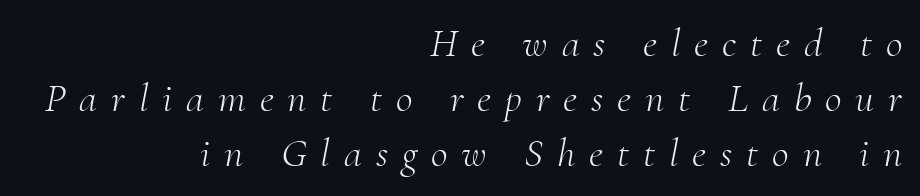
Summary of weight: not heavy and not bold. You could only call the tracking loose — the letters float apart. The specimen reads as italic at a glance. Here the designer chose a conventional face with non-uniform glyph widths. These lines are composed in type with serifs. Descenders hang freely into open space.
